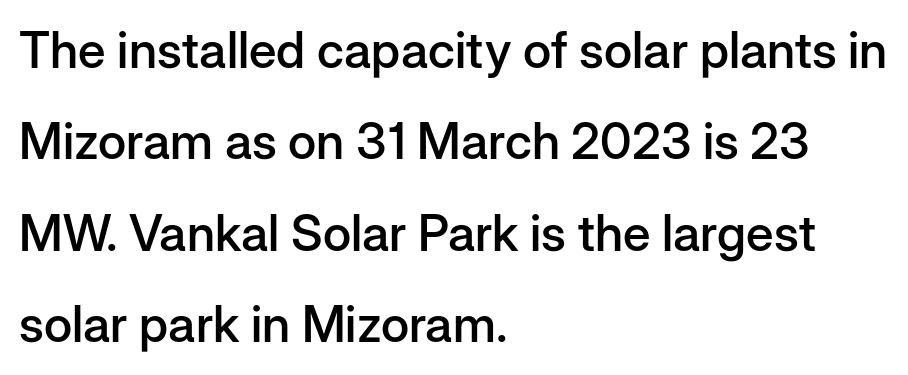
{"serif": "no", "italic": "no", "bold": "semi", "weight": "semibold", "width": "normal", "stroke_contrast": "low", "x_height": "medium", "monospaced": "no", "underline": "no", "align": "left", "line_spacing_ratio": 1.83, "letter_spacing": "normal", "letter_spacing_em": 0.0, "glyph_px": 50}
